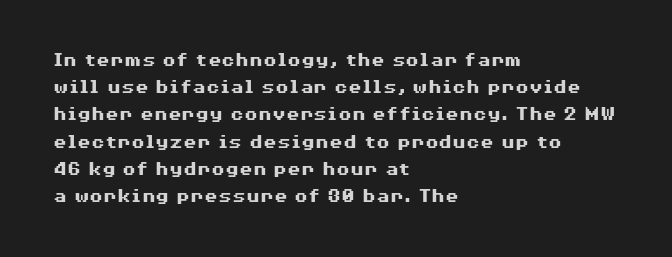
Q: Is the text bold? A: Yes.
Q: Is the text italic (slanted)? A: No, it is upright.
Q: Is the text underlined? A: No.
Q: How is the paragraph aligned? A: Left-aligned.
Q: Is the spacing between letters normal or unusually wide? A: Normal.
Q: Is the spacing between lines tight, normal or loose? A: Normal.
